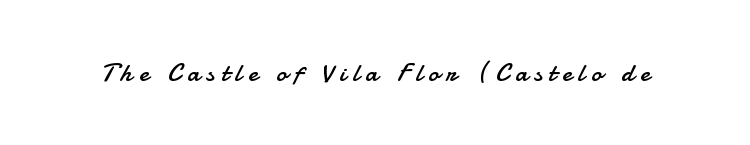
The image shows 26 px text type; set unusually wide letter spacing (+0.26 em), not underlined.
